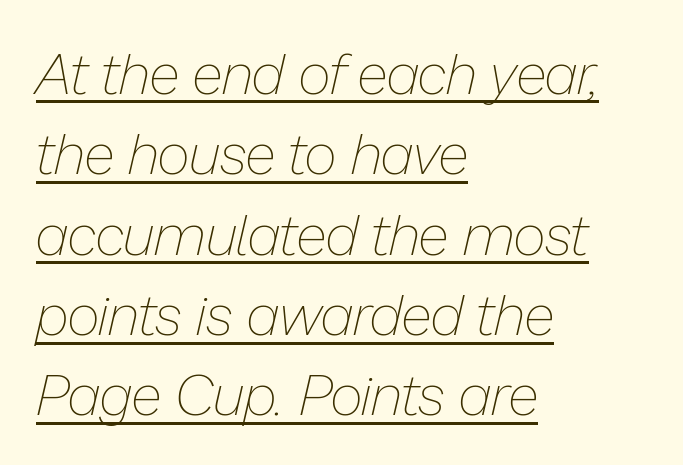
Q: Is the text bold? A: No.
Q: Is the text italic (slanted)? A: Yes, it leans right by about 13 degrees.
Q: Is the text underlined? A: Yes.
Q: How is the paragraph aligned? A: Left-aligned.
Q: Is the spacing between letters normal or unusually wide? A: Normal.
Q: Is the spacing between lines tight, normal or loose? A: Normal.
Q: Width (condensed, normal, or wide)? A: Normal.
Q: Stroke contrast? A: Low.
Q: x-height? A: Medium.
Q: Monospaced? A: No.
